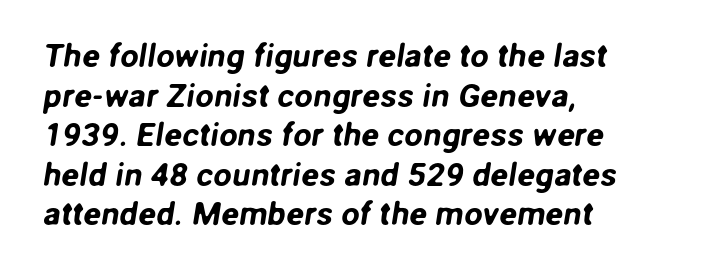
This sample has the flowing, uneven cadence of proportional lettering. Serif or sans? Sans — the stroke terminals are bare. Glance below the letters and you will spot only blank space. Is the letter spacing exaggerated? No — it looks like the ordinary default.
